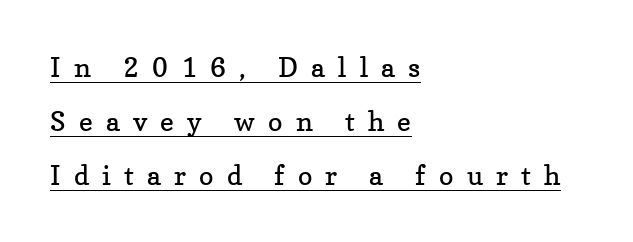
{"italic": "no", "bold": "no", "underline": "yes", "align": "left", "line_spacing": "loose", "line_spacing_ratio": 2.0, "letter_spacing": "wide", "letter_spacing_em": 0.49, "glyph_px": 27}
